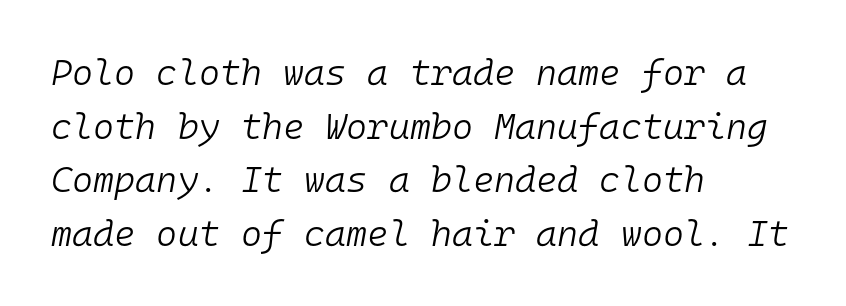
A bare baseline throughout the passage. A typesetter would mark this as italic. Reading down the block, your eye returns to a fixed left position each line. No extra tracking has been applied to these lines. Successive baselines arrive at the customary interval. Stroke thickness stays within the range of a standard reading face or lighter.
